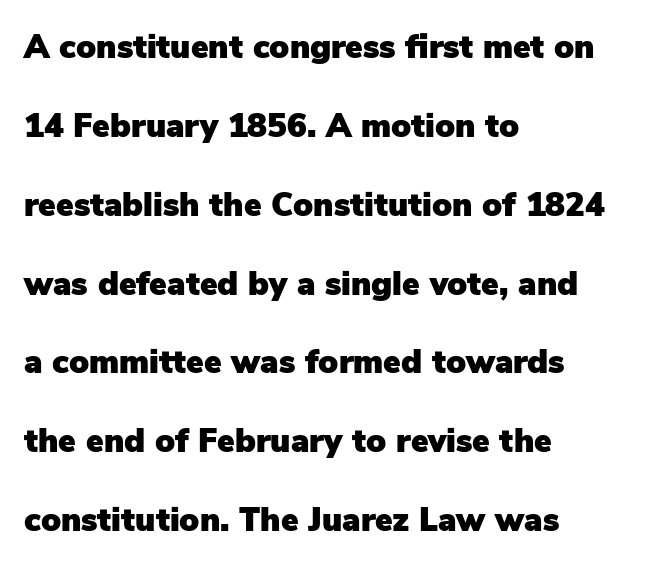
Q: Is the text italic (slanted)? A: No, it is upright.
Q: Is the typeface a serif or a sans-serif typeface? A: Sans-serif.
Q: Is the text underlined? A: No.
Q: How is the paragraph aligned? A: Left-aligned.
Q: Is the spacing between letters normal or unusually wide? A: Normal.
Q: Is the spacing between lines tight, normal or loose? A: Loose.
Q: Width (condensed, normal, or wide)? A: Normal.
Q: Stroke contrast? A: Low.
Q: x-height? A: Medium.
Q: Monospaced? A: No.
